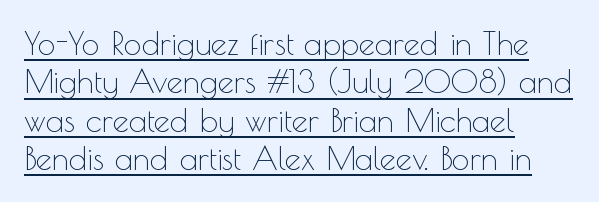
The image shows 32 px thin sans-serif type, upright; set left-aligned, line spacing 1.2x, normal letter spacing, underlined; a small x-height.
